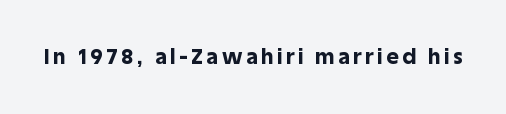
{"italic": "no", "bold": "yes", "underline": "no", "glyph_px": 21}
